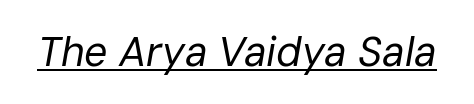
The image shows 41 px regular-weight type, italic (leaning right); set normal letter spacing, underlined; low stroke contrast and a medium x-height.
